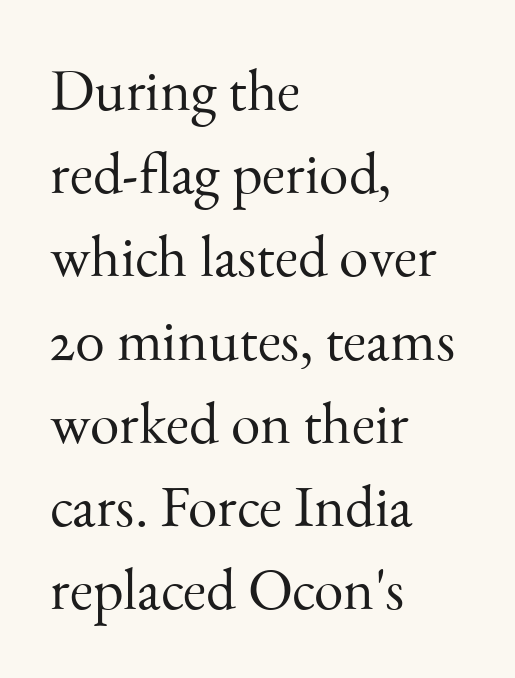
The letterforms sit at book weight or below. The horizontal fit of the characters is conventional and even. How would I describe the line gaps? Plain and ordinary. Do the characters align in a grid? No, the font is proportional. Underline: absent.
